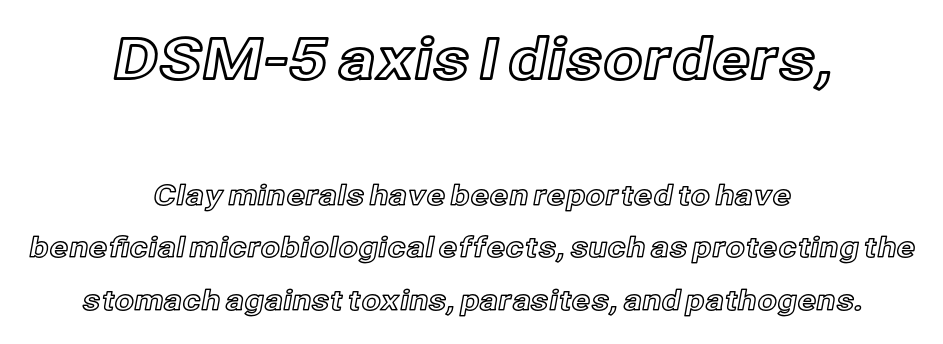
Look at the glyph heights: the upper group is clearly the bigger setting. The string is rendered with underlining switched off. The compositor balanced each line on the midline. The face used here is proportionally spaced, like ordinary book or web type. Glyph-to-glyph distance matches everyday printed text.
